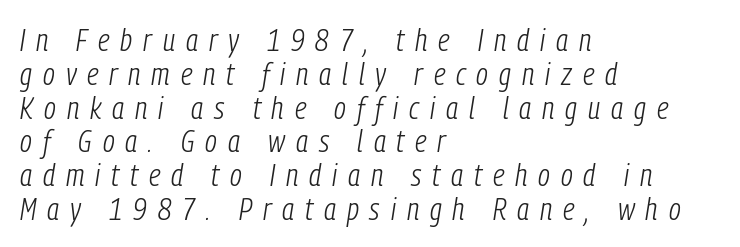
Q: Is the text bold? A: No.
Q: Is the text italic (slanted)? A: Yes, it leans right by about 9 degrees.
Q: Is the text underlined? A: No.
Q: How is the paragraph aligned? A: Left-aligned.
Q: Is the spacing between letters normal or unusually wide? A: Unusually wide.
Q: Is the spacing between lines tight, normal or loose? A: Tight.
Q: Width (condensed, normal, or wide)? A: Condensed.
Q: Stroke contrast? A: Low.
Q: x-height? A: Medium.
Q: Monospaced? A: No.
